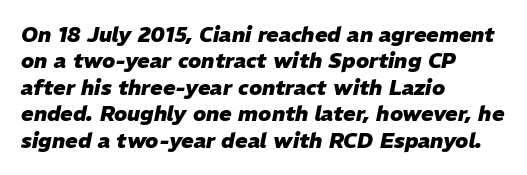
No extra tracking has been applied to these lines. Just letters on the line, the space beneath them empty. The block of text has a typical density, with ordinary space between rows. These lines stack with their left ends in a neat column. Would a proofreader flag this as italicized? Yes. What weight is shown? A full bold with thick strokes.
